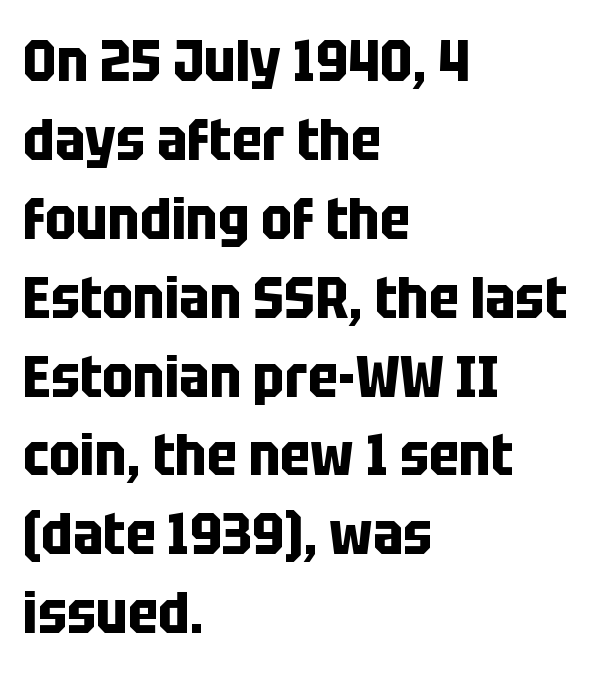
Serifs: no, the terminals of the letterforms are clean. The letterforms sit shoulder to shoulder at normal distance. Each letter keeps its own natural width here, so spacing adapts to shape. Typographic density is high because the face is bold. Posture: upright roman. Is the block centered? No — it sits flush against the left margin.
